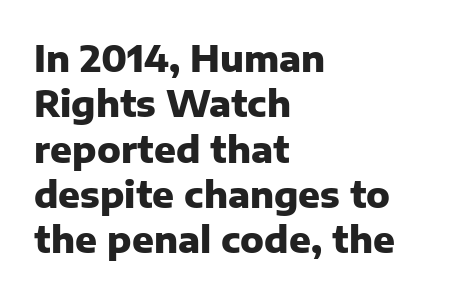
{"serif": "no", "italic": "no", "bold": "yes", "weight": "heavy", "width": "normal", "stroke_contrast": "low", "x_height": "medium", "monospaced": "no", "underline": "no", "align": "left", "line_spacing": "normal", "line_spacing_ratio": 1.26, "letter_spacing": "normal", "letter_spacing_em": 0.0, "glyph_px": 36}
